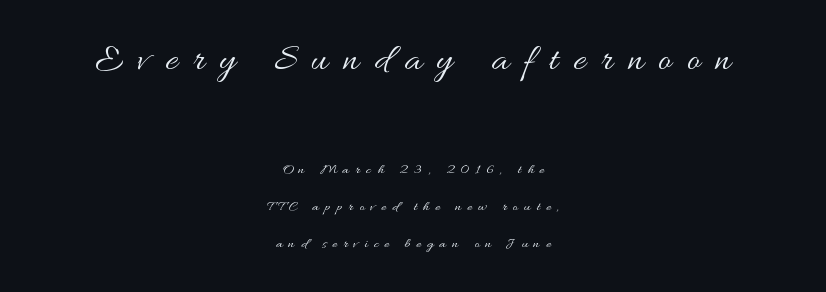
The image shows 38 px regular-weight, wide type; set centered, loose line spacing (2.47x), unusually wide letter spacing (+0.4 em), not underlined; the first (top) block is 2.53x larger; medium stroke contrast and a small x-height.
